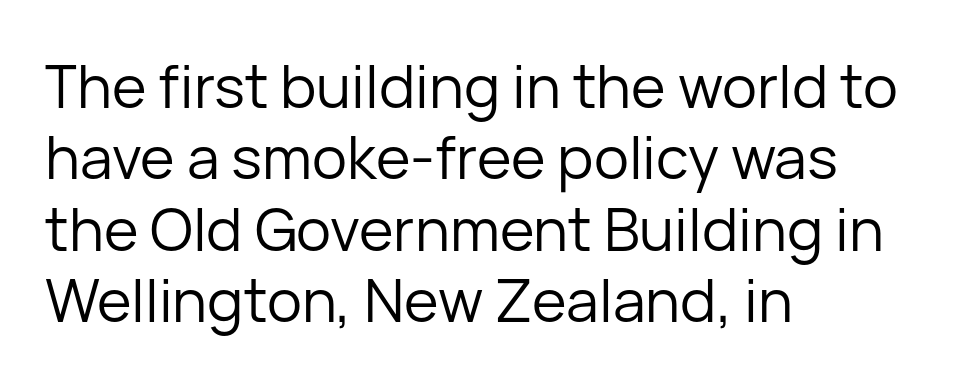
{"serif": "no", "italic": "no", "bold": "no", "weight": "regular", "width": "normal", "stroke_contrast": "low", "x_height": "medium", "monospaced": "no", "underline": "no", "align": "left", "line_spacing_ratio": 1.21, "letter_spacing": "normal", "letter_spacing_em": 0.0, "glyph_px": 59}
